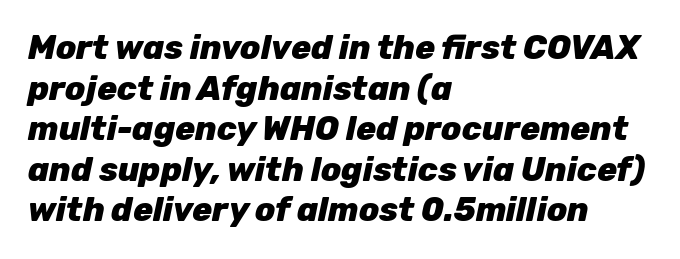
Where is the straight margin? On the left. A clean baseline with only descenders dipping below it. Students, note that the glyphs here touch the page at normal intervals. Proportional: the letters do not fall into vertical columns. If you drew a line through each stem, it would be angled. Each glyph is drawn with heavy, bold strokes.
